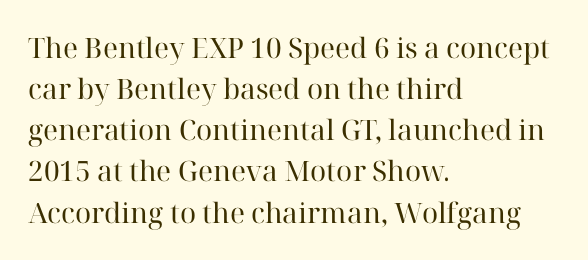
{"serif": "yes", "italic": "no", "bold": "no", "weight": "regular", "width": "normal", "stroke_contrast": "high", "x_height": "medium", "monospaced": "no", "underline": "no", "align": "left", "line_spacing": "normal", "line_spacing_ratio": 1.47, "letter_spacing": "normal", "letter_spacing_em": 0.0, "glyph_px": 28}
